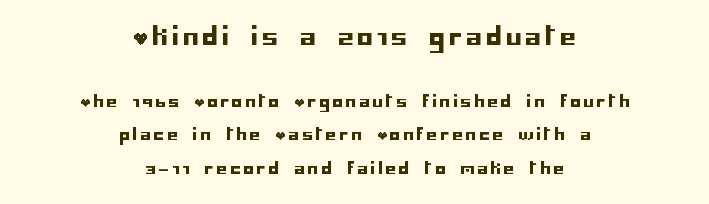
Q: Is the text italic (slanted)? A: No, it is upright.
Q: Is the text underlined? A: No.
Q: How is the paragraph aligned? A: Centered.
Q: Is the spacing between lines tight, normal or loose? A: Loose.
Q: Which block of text is set in a larger size, the first (top) or the second (bottom)? A: The first (top) one.
